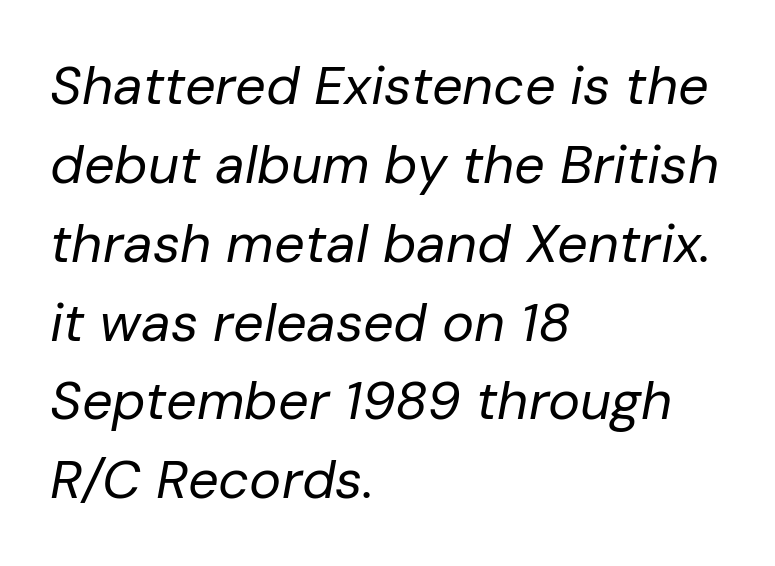
Q: Is the text bold? A: No.
Q: Is the text italic (slanted)? A: Yes, it leans right by about 10 degrees.
Q: Is the text underlined? A: No.
Q: How is the paragraph aligned? A: Left-aligned.
Q: Is the spacing between letters normal or unusually wide? A: Normal.
Q: Is the spacing between lines tight, normal or loose? A: Normal.
Q: Width (condensed, normal, or wide)? A: Normal.
Q: Stroke contrast? A: Low.
Q: x-height? A: Medium.
Q: Monospaced? A: No.
